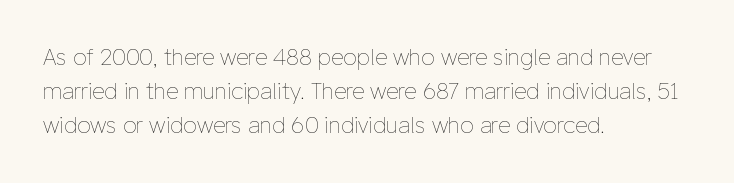
{"italic": "no", "bold": "no", "underline": "no", "align": "left", "line_spacing": "normal", "line_spacing_ratio": 1.55, "letter_spacing": "normal", "letter_spacing_em": 0.0, "glyph_px": 22}
